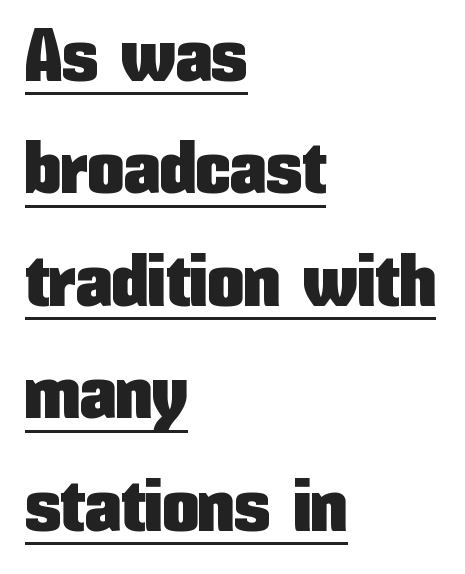
Q: Is the text italic (slanted)? A: No, it is upright.
Q: Is the typeface a serif or a sans-serif typeface? A: Sans-serif.
Q: Is the text underlined? A: Yes.
Q: How is the paragraph aligned? A: Left-aligned.
Q: Is the spacing between letters normal or unusually wide? A: Normal.
Q: Is the spacing between lines tight, normal or loose? A: Normal.
Q: Width (condensed, normal, or wide)? A: Condensed.
Q: Stroke contrast? A: Low.
Q: x-height? A: Medium.
Q: Monospaced? A: No.
